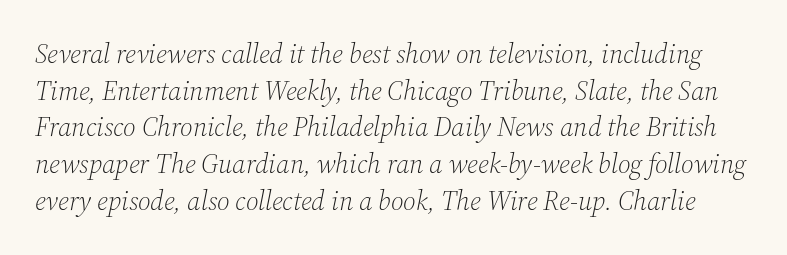
A bare baseline throughout the passage. Vertical spacing — default. The cut favours lightness, reaching ordinary text weight at its darkest. In terms of posture, this sample is oblique. How are the letters spaced? Ordinarily, with no added tracking.
